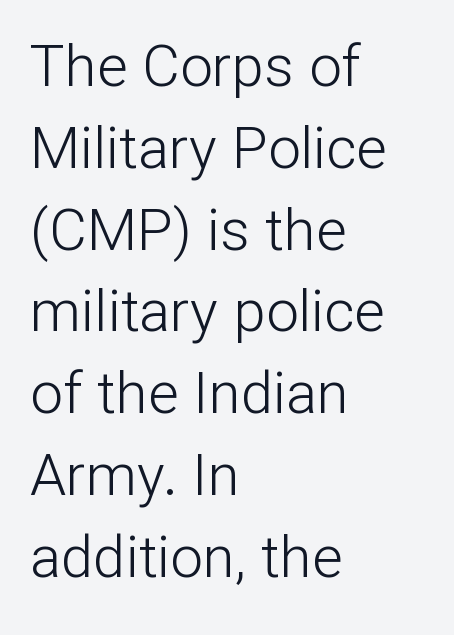
Q: Is the text bold? A: No.
Q: Is the text italic (slanted)? A: No, it is upright.
Q: Is the typeface a serif or a sans-serif typeface? A: Sans-serif.
Q: Is the text underlined? A: No.
Q: How is the paragraph aligned? A: Left-aligned.
Q: Is the spacing between letters normal or unusually wide? A: Normal.
Q: Is the spacing between lines tight, normal or loose? A: Normal.
Q: Width (condensed, normal, or wide)? A: Normal.
Q: Stroke contrast? A: Low.
Q: x-height? A: Medium.
Q: Monospaced? A: No.
